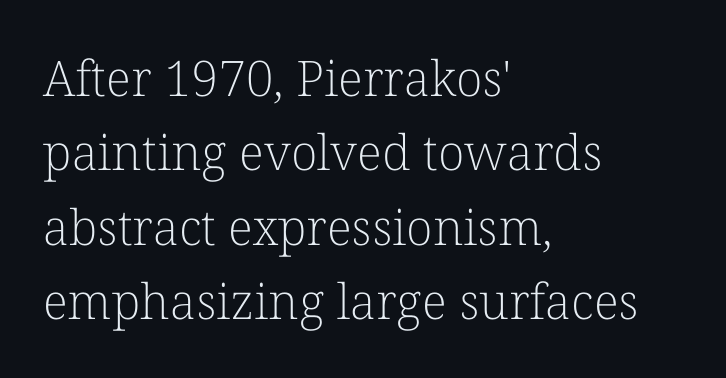
{"serif": "yes", "italic": "no", "bold": "no", "weight": "light", "width": "normal", "stroke_contrast": "low", "x_height": "medium", "monospaced": "no", "underline": "no", "align": "left", "line_spacing": "normal", "line_spacing_ratio": 1.52, "letter_spacing": "normal", "letter_spacing_em": 0.0, "glyph_px": 49}
